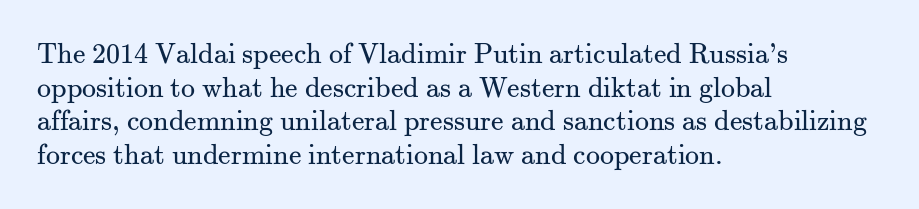
Caption: standard tracking, unaltered. The characters display serif detailing at their extremities. Does the lettering tilt? It doesn't — this is upright. Does the copy run flush right? No — it runs flush left.
